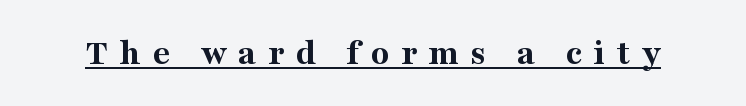
The image shows 38 px bold serif type, upright; set unusually wide letter spacing (+0.3 em), underlined; medium stroke contrast and a medium x-height.
